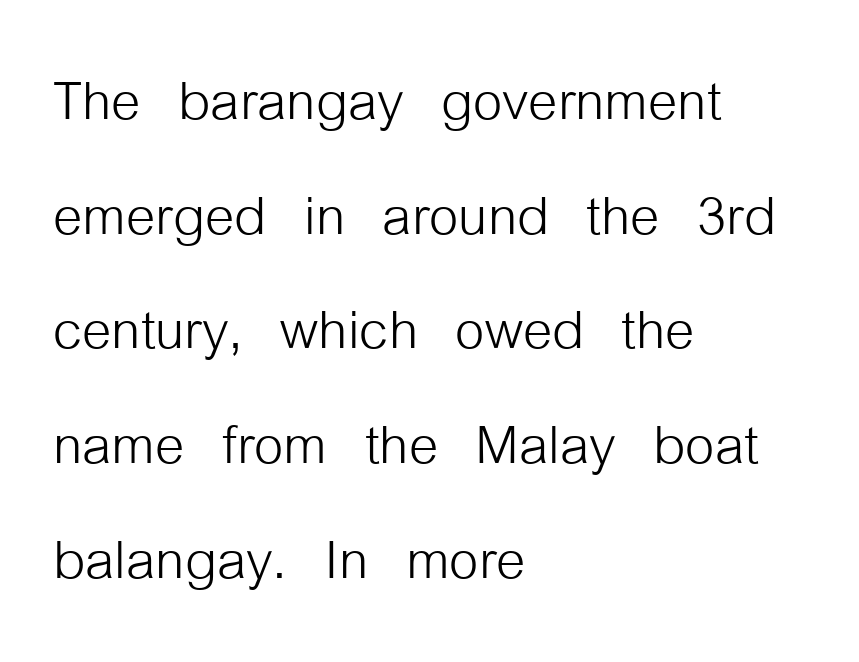
Q: Is the text bold? A: No.
Q: Is the text italic (slanted)? A: No, it is upright.
Q: Is the typeface a serif or a sans-serif typeface? A: Sans-serif.
Q: Is the text underlined? A: No.
Q: How is the paragraph aligned? A: Left-aligned.
Q: Is the spacing between letters normal or unusually wide? A: Normal.
Q: Is the spacing between lines tight, normal or loose? A: Normal.
Q: Width (condensed, normal, or wide)? A: Condensed.
Q: Stroke contrast? A: Low.
Q: x-height? A: Medium.
Q: Monospaced? A: No.
